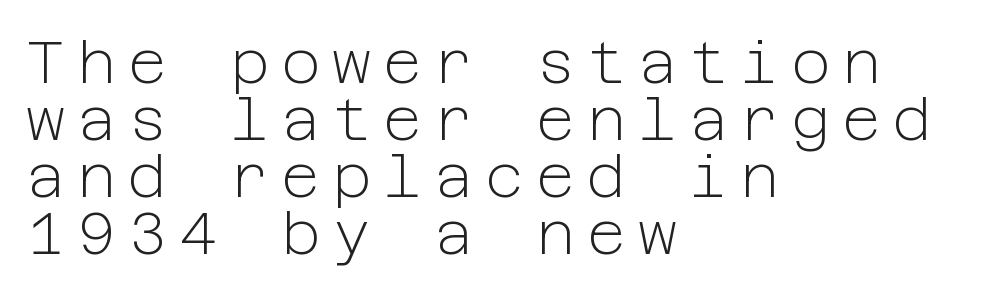
{"serif": "no", "italic": "no", "bold": "no", "weight": "light", "width": "normal", "stroke_contrast": "low", "x_height": "medium", "underline": "no", "align": "left", "line_spacing": "tight", "line_spacing_ratio": 0.95, "letter_spacing": "wide", "letter_spacing_em": 0.2, "glyph_px": 60}
